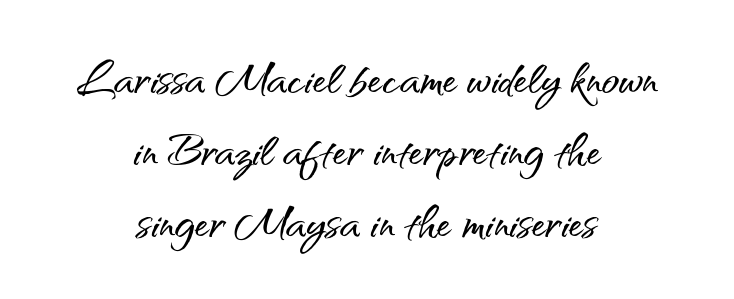
The image shows 58 px sans-serif type; set centered, line spacing 1.24x, normal letter spacing, not underlined; medium stroke contrast and a small x-height.
